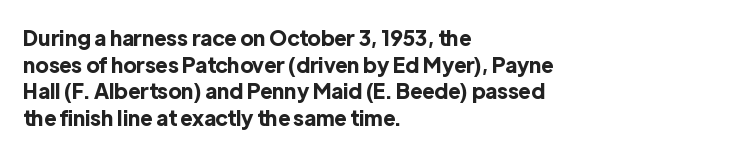
The image shows 21 px bold type, upright; set left-aligned, normal line spacing (1.27x), normal letter spacing, not underlined.
